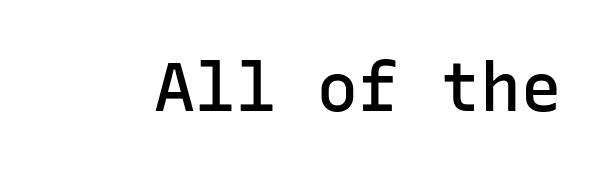
The image shows 68 px semibold sans-serif type, upright, monospaced; set normal letter spacing, not underlined; low stroke contrast and a medium x-height.
